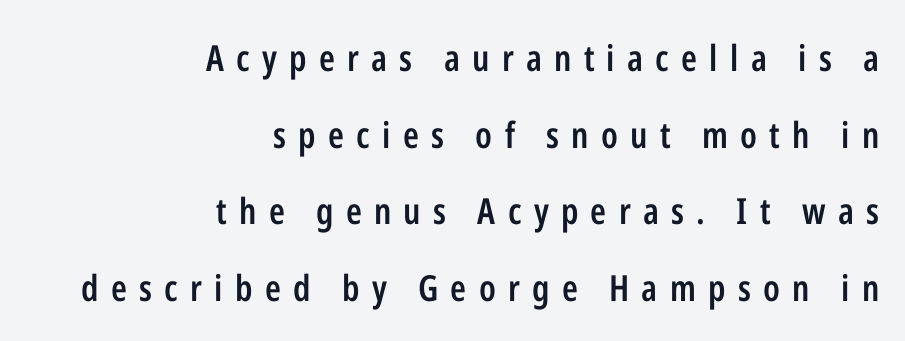
The image shows 36 px semibold, condensed sans-serif type, upright; set right-aligned, loose line spacing (2.13x), unusually wide letter spacing (+0.34 em), not underlined; low stroke contrast and a medium x-height.
